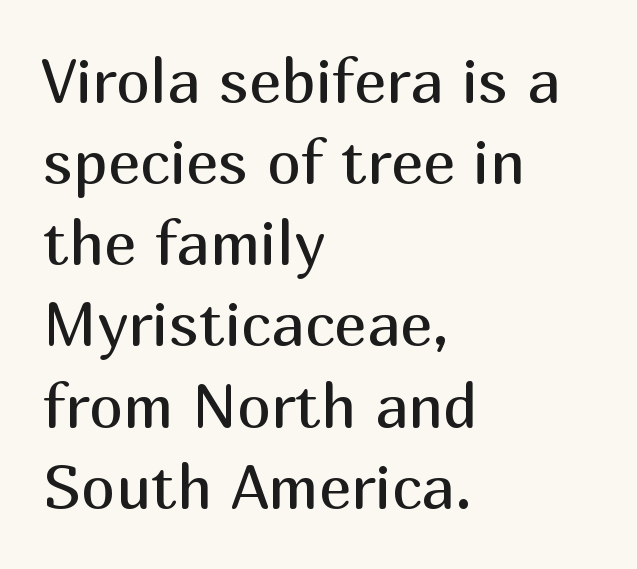
{"serif": "no", "italic": "no", "bold": "no", "weight": "regular", "width": "normal", "stroke_contrast": "medium", "x_height": "medium", "monospaced": "no", "underline": "no", "align": "left", "line_spacing": "normal", "line_spacing_ratio": 1.33, "letter_spacing": "normal", "letter_spacing_em": 0.0, "glyph_px": 61}
